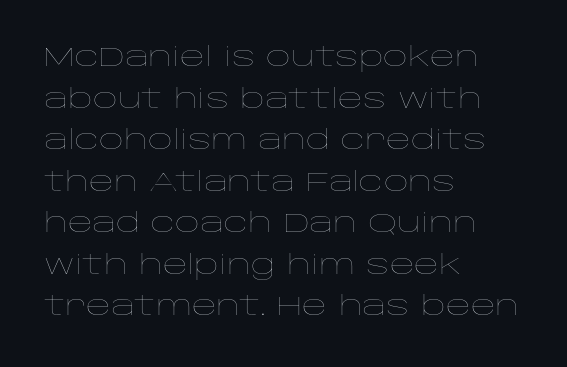
This sample uses an upright cut, with every glyph sitting square on the baseline. Lines of text with bare space underneath. The setting favours the left margin, as ordinary paragraphs usually do. Leading: standard. The typesetting does not lean heavy: it is not bold. You could call the tracking neutral — neither tight nor loose.
